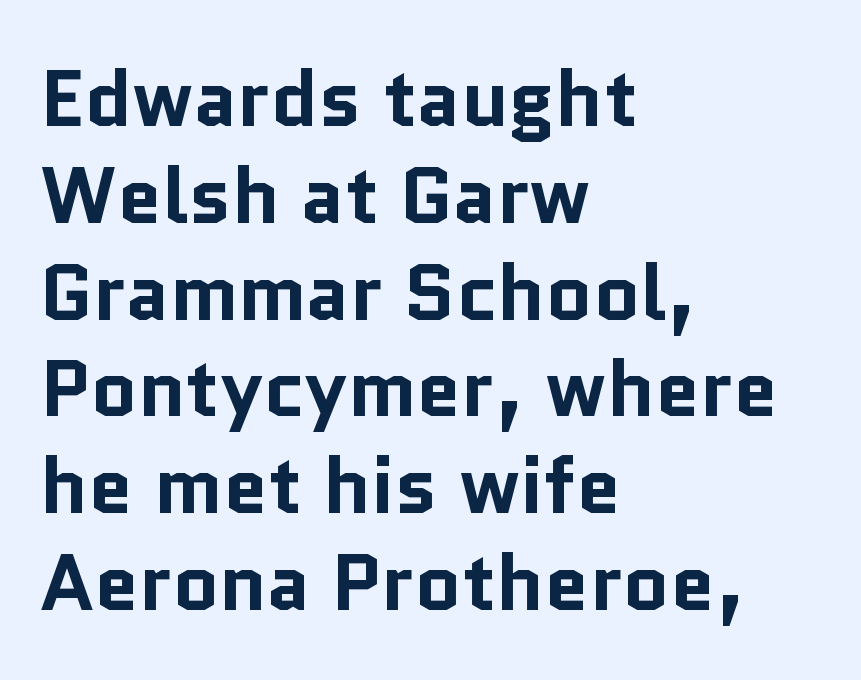
Horizontal alignment here is leftward, the default for most running prose. This is roman type, the default non-slanted kind. A typesetter would call this zero additional tracking. Summary of weight: heavy, a full bold.
